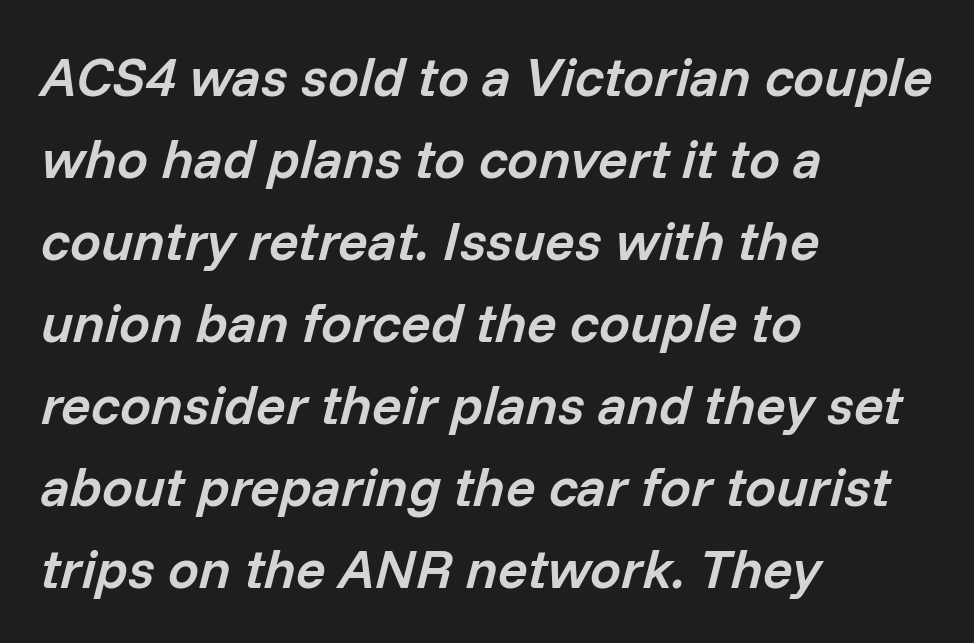
{"italic": "yes", "lean": "right", "slant_degrees": 14, "bold": "semi", "weight": "semibold", "width": "normal", "stroke_contrast": "low", "x_height": "medium", "monospaced": "no", "underline": "no", "align": "left", "line_spacing": "normal", "line_spacing_ratio": 1.49, "letter_spacing": "normal", "letter_spacing_em": 0.0, "glyph_px": 55}
